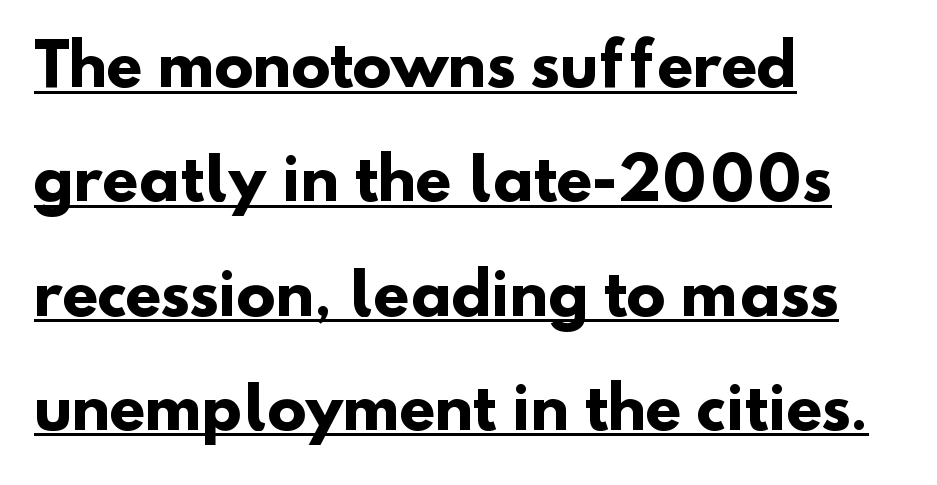
The image shows 58 px heavy sans-serif type; set left-aligned, loose line spacing (1.97x), normal letter spacing, underlined; low stroke contrast and a small x-height.
